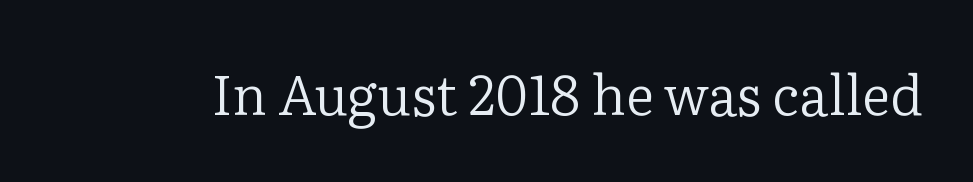
The image shows 55 px regular-weight serif type, upright; set normal letter spacing, not underlined; low stroke contrast and a medium x-height.
